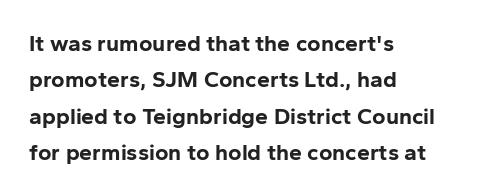
{"italic": "no", "bold": "yes", "underline": "no", "align": "left", "line_spacing": "normal", "line_spacing_ratio": 1.58, "letter_spacing": "normal", "letter_spacing_em": 0.0, "glyph_px": 23}
